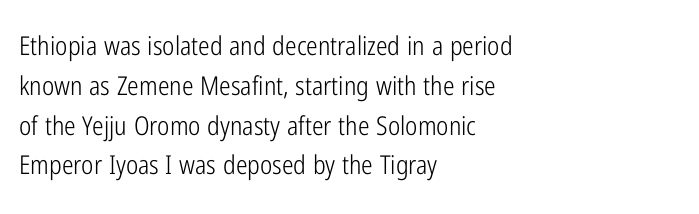
Nobody touched the tracking dial on this one. Line starts are locked; line ends wander. The block of text has a typical density, with ordinary space between rows. The glyphs are unaccompanied by any horizontal stroke below them. Notice how the stems are strictly vertical — no italics here. These glyphs show unthickened strokes, regular width or finer.
